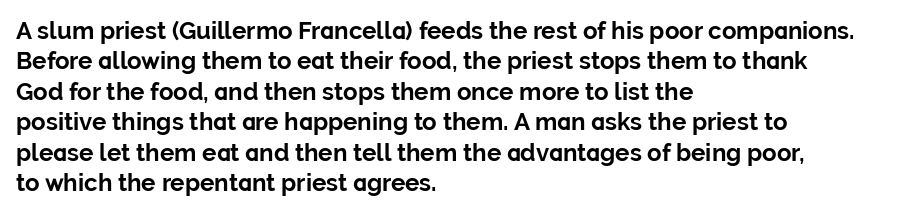
The glyphs are unaccompanied by any horizontal stroke below them. The leading is moderate, giving the passage an even texture. Left-aligned paragraph, ragged on the right. A full-strength bold gives these letters their thick strokes. This sample uses an upright cut, with every glyph sitting square on the baseline.
